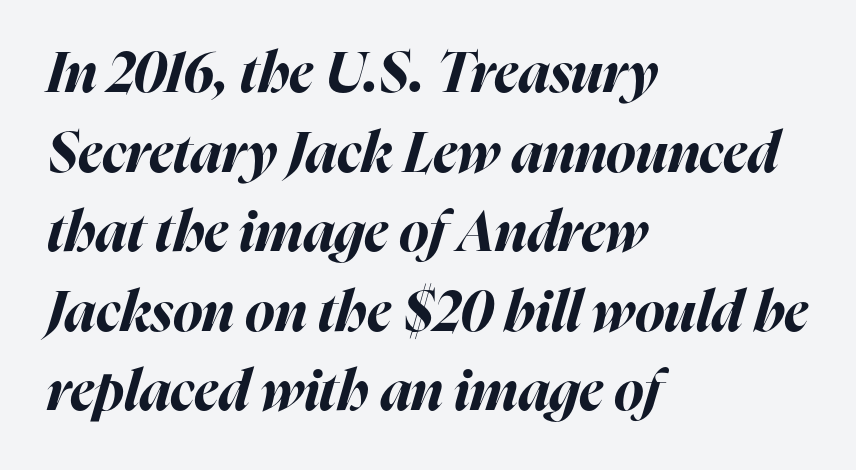
Evenly set lines give the paragraph a standard silhouette. Reading down the block, your eye returns to a fixed left position each line. Weight: bold. Honestly, the letter spacing is just normal — you wouldn't notice it.
